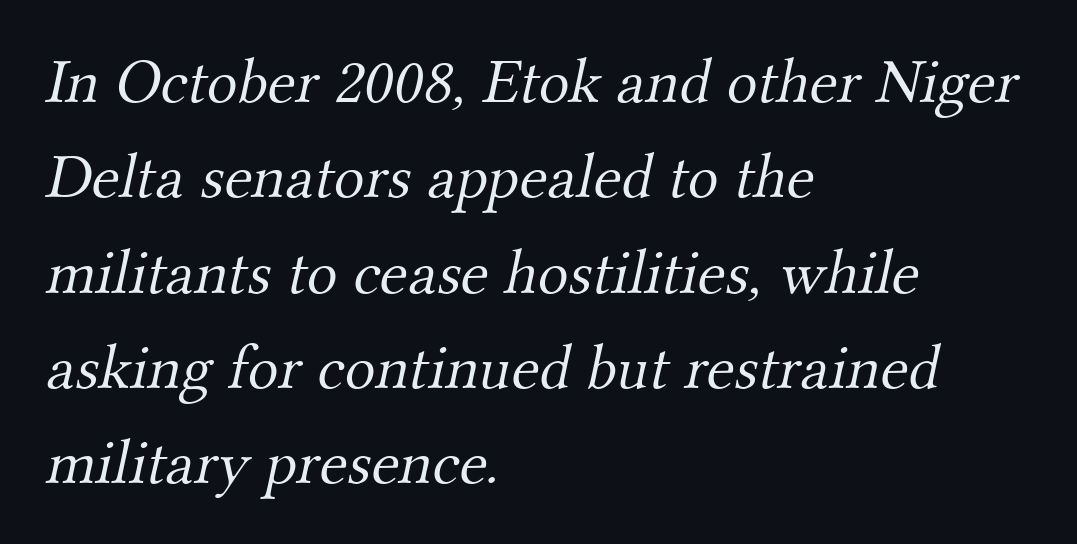
Q: Is the text bold? A: No.
Q: Is the typeface a serif or a sans-serif typeface? A: Serif.
Q: Is the text underlined? A: No.
Q: How is the paragraph aligned? A: Left-aligned.
Q: Is the spacing between letters normal or unusually wide? A: Normal.
Q: Is the spacing between lines tight, normal or loose? A: Normal.
Q: Width (condensed, normal, or wide)? A: Normal.
Q: Stroke contrast? A: Medium.
Q: x-height? A: Small.
Q: Monospaced? A: No.
